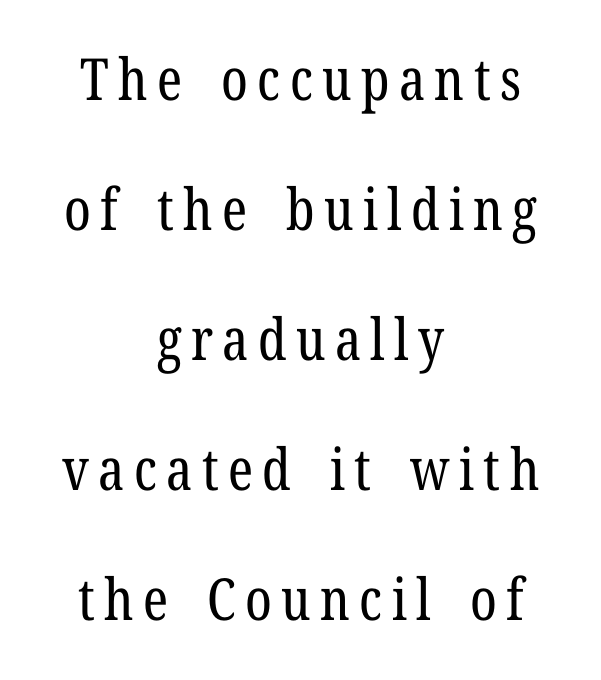
If you drew a line through each stem, it would be perfectly vertical. This is not heavy type; no bold has been used. Spacing verdict: proportional, widths tailored to each character. A great deal of white space separates one row of letters from the next. Are there feet on the stems? There are — it's a serif. Every row of glyphs is offset so its center matches the block's center.
